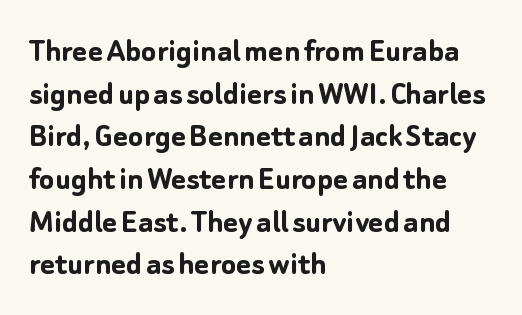
{"serif": "no", "italic": "no", "bold": "yes", "weight": "semibold", "width": "normal", "stroke_contrast": "low", "x_height": "medium", "monospaced": "no", "underline": "no", "align": "left", "line_spacing_ratio": 1.22, "letter_spacing": "normal", "letter_spacing_em": 0.0, "glyph_px": 35}
